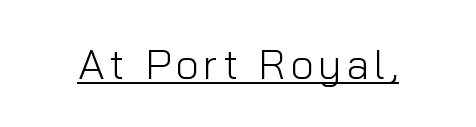
{"serif": "no", "italic": "no", "bold": "no", "weight": "light", "width": "normal", "stroke_contrast": "low", "x_height": "medium", "monospaced": "no", "underline": "yes", "glyph_px": 42}
